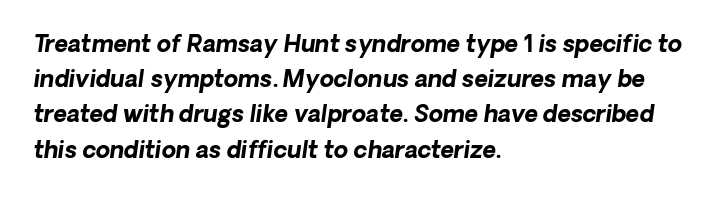
Emphasis by weight is at full strength: bold. The space between consecutive lines is moderate. This rendering uses left alignment, leaving the right contour irregular. Plain, unruled lines of type. Honestly, the letter spacing is just normal — you wouldn't notice it.
